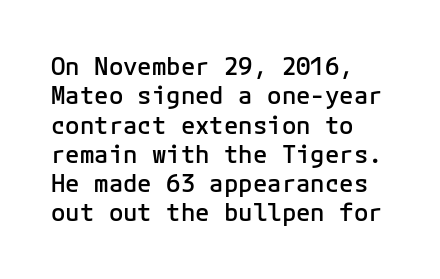
Q: Is the text bold? A: Semi-bold.
Q: Is the text italic (slanted)? A: No, it is upright.
Q: Is the text underlined? A: No.
Q: How is the paragraph aligned? A: Left-aligned.
Q: Is the spacing between letters normal or unusually wide? A: Normal.
